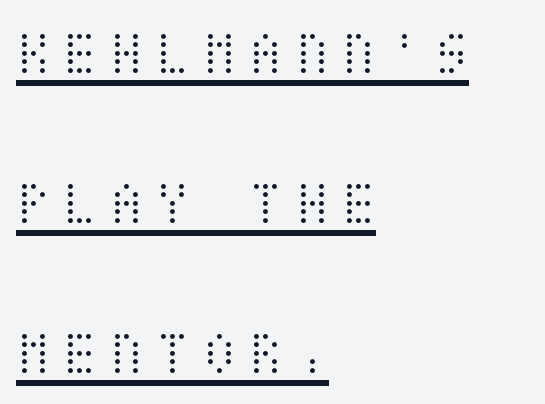
Q: Is the text bold? A: No.
Q: Is the text italic (slanted)? A: No, it is upright.
Q: Is the text underlined? A: Yes.
Q: How is the paragraph aligned? A: Left-aligned.
Q: Is the spacing between lines tight, normal or loose? A: Loose.
Q: Width (condensed, normal, or wide)? A: Condensed.
Q: Stroke contrast? A: Medium.
Q: x-height? A: Large.
